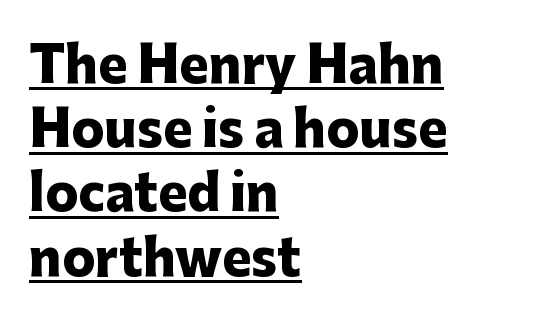
The image shows 49 px heavy sans-serif type, upright; set left-aligned, normal line spacing (1.31x), normal letter spacing, underlined; low stroke contrast and a medium x-height.
